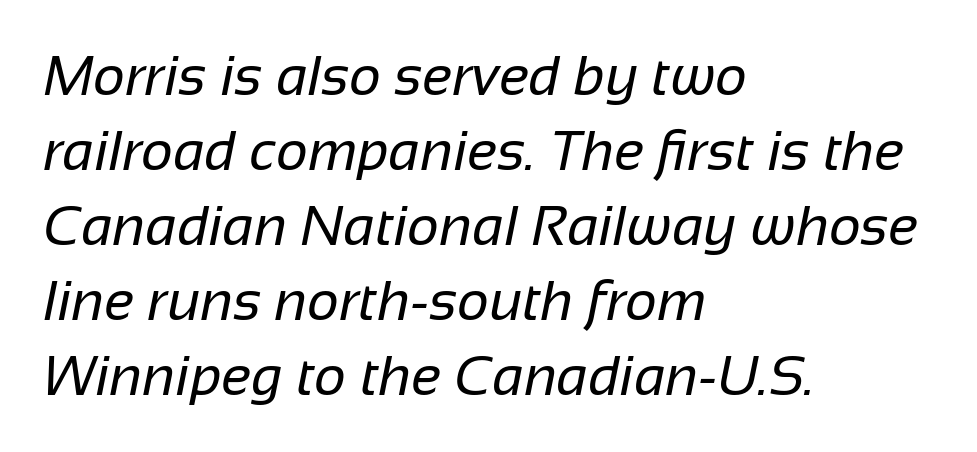
{"serif": "no", "bold": "no", "weight": "regular", "width": "normal", "stroke_contrast": "low", "x_height": "medium", "monospaced": "no", "underline": "no", "align": "left", "line_spacing": "normal", "line_spacing_ratio": 1.34, "letter_spacing": "normal", "letter_spacing_em": 0.0, "glyph_px": 56}
